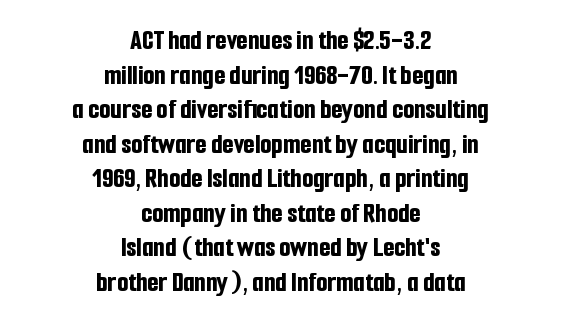
Nobody touched the tracking dial on this one. Heavy, bold letterforms. This rendering uses center alignment, leaving both contours irregular but symmetric. Quick note: not italic, upright. The passage shown is typed in a proportional face where columns would drift. The baseline area is clear.
